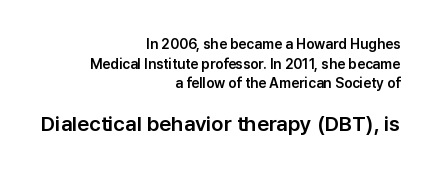
The image shows 21 px text type, upright; set right-aligned, normal line spacing (1.4x), normal letter spacing, not underlined; the second (bottom) block is 1.5x larger.
